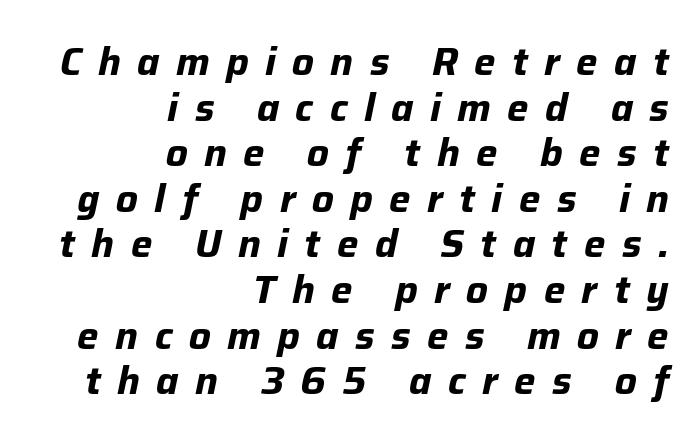
The image shows 38 px bold type, italic (leaning right); set right-aligned, line spacing 1.2x, unusually wide letter spacing (+0.43 em), not underlined; low stroke contrast and a medium x-height.
